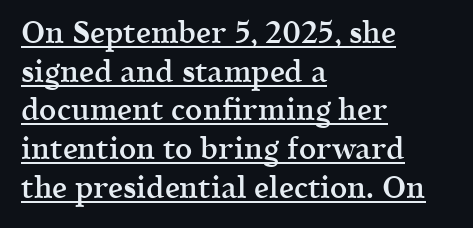
The glyphs are accompanied by a horizontal stroke just below them. The passage shown is typed in a proportional face where columns would drift. The compositor pushed each line to the left boundary. The face used here is a semibold: visibly heavier than regular, lighter than bold. A typesetter would call this leading conventional body-copy spacing.
